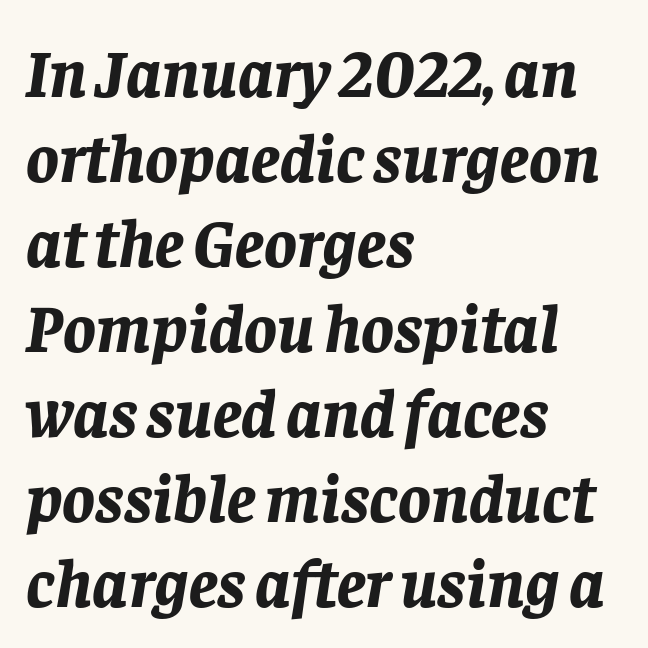
The image shows 68 px bold type, italic (leaning right); set left-aligned, normal line spacing (1.25x), normal letter spacing, not underlined; low stroke contrast and a large x-height.
